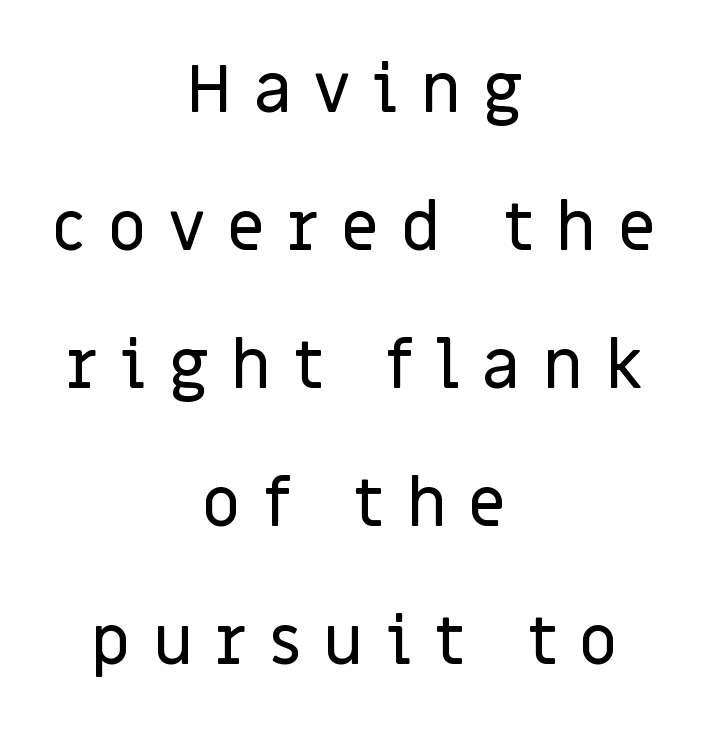
Q: Is the text italic (slanted)? A: No, it is upright.
Q: Is the typeface a serif or a sans-serif typeface? A: Sans-serif.
Q: Is the text underlined? A: No.
Q: How is the paragraph aligned? A: Centered.
Q: Is the spacing between letters normal or unusually wide? A: Unusually wide.
Q: Is the spacing between lines tight, normal or loose? A: Loose.
Q: Width (condensed, normal, or wide)? A: Normal.
Q: Stroke contrast? A: Low.
Q: x-height? A: Large.
Q: Monospaced? A: No.
